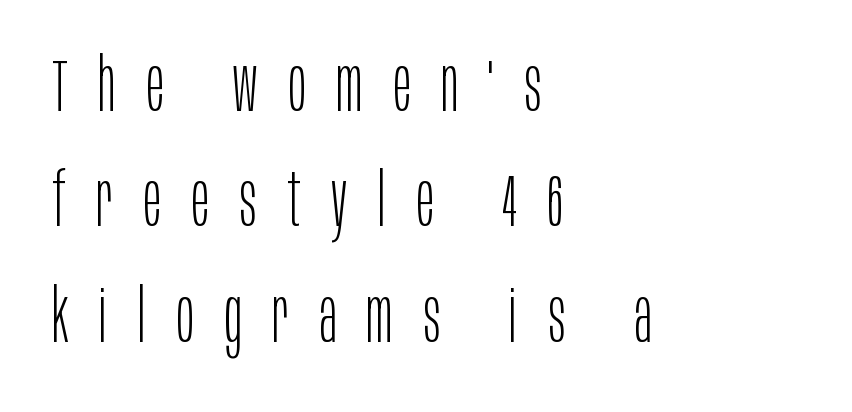
Q: Is the text bold? A: No.
Q: Is the text italic (slanted)? A: No, it is upright.
Q: Is the typeface a serif or a sans-serif typeface? A: Sans-serif.
Q: Is the text underlined? A: No.
Q: How is the paragraph aligned? A: Left-aligned.
Q: Is the spacing between letters normal or unusually wide? A: Unusually wide.
Q: Is the spacing between lines tight, normal or loose? A: Normal.
Q: Width (condensed, normal, or wide)? A: Condensed.
Q: Stroke contrast? A: Low.
Q: x-height? A: Large.
Q: Monospaced? A: No.
